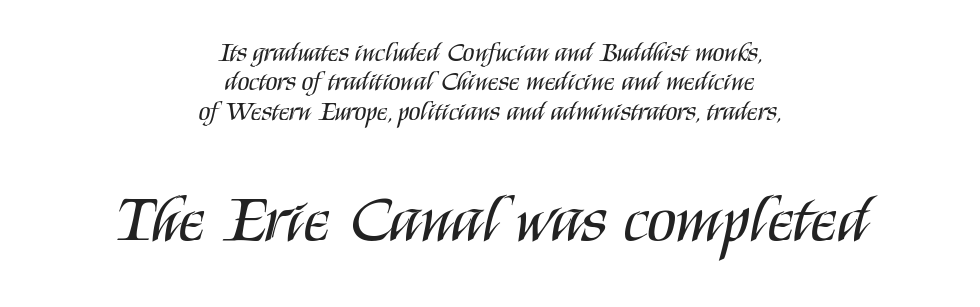
Q: Is the text bold? A: No.
Q: Is the text italic (slanted)? A: Yes.
Q: Is the typeface a serif or a sans-serif typeface? A: Sans-serif.
Q: Is the text underlined? A: No.
Q: How is the paragraph aligned? A: Centered.
Q: Is the spacing between letters normal or unusually wide? A: Normal.
Q: Is the spacing between lines tight, normal or loose? A: Tight.
Q: Which block of text is set in a larger size, the first (top) or the second (bottom)? A: The second (bottom) one.
Q: Width (condensed, normal, or wide)? A: Condensed.
Q: Stroke contrast? A: Medium.
Q: x-height? A: Large.
Q: Monospaced? A: No.
